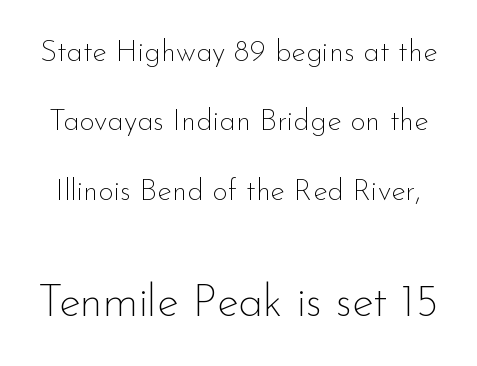
Q: Is the text bold? A: No.
Q: Is the text italic (slanted)? A: No, it is upright.
Q: Is the typeface a serif or a sans-serif typeface? A: Sans-serif.
Q: Is the text underlined? A: No.
Q: Is the spacing between letters normal or unusually wide? A: Normal.
Q: Is the spacing between lines tight, normal or loose? A: Loose.
Q: Which block of text is set in a larger size, the first (top) or the second (bottom)? A: The second (bottom) one.
Q: Width (condensed, normal, or wide)? A: Normal.
Q: Stroke contrast? A: Low.
Q: x-height? A: Small.
Q: Monospaced? A: No.
